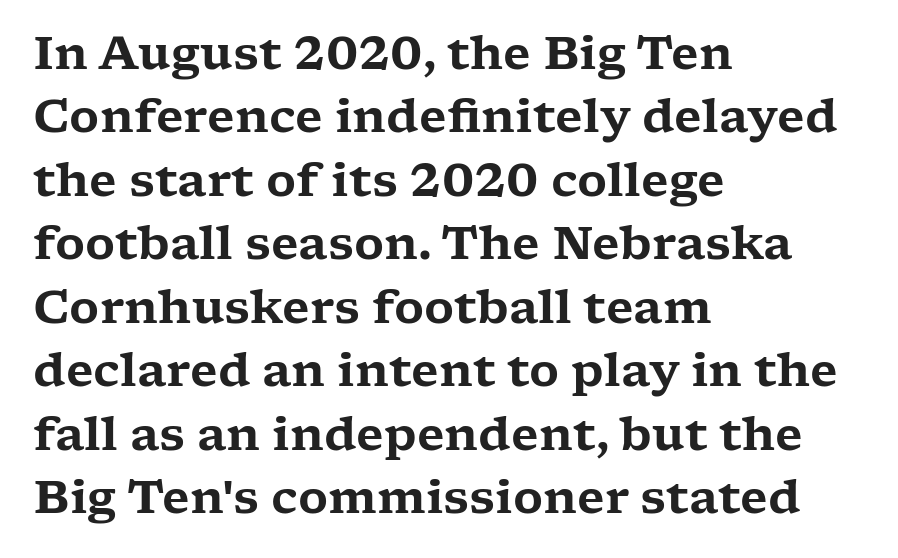
Q: Is the text italic (slanted)? A: No, it is upright.
Q: Is the typeface a serif or a sans-serif typeface? A: Serif.
Q: Is the text underlined? A: No.
Q: How is the paragraph aligned? A: Left-aligned.
Q: Is the spacing between letters normal or unusually wide? A: Normal.
Q: Is the spacing between lines tight, normal or loose? A: Normal.
Q: Width (condensed, normal, or wide)? A: Wide.
Q: Stroke contrast? A: Low.
Q: x-height? A: Medium.
Q: Monospaced? A: No.
